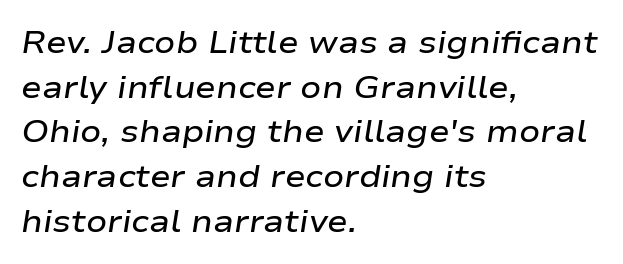
The image shows 31 px semibold, wide type, italic (leaning right); set left-aligned, normal line spacing (1.44x), normal letter spacing, not underlined; low stroke contrast and a medium x-height.
